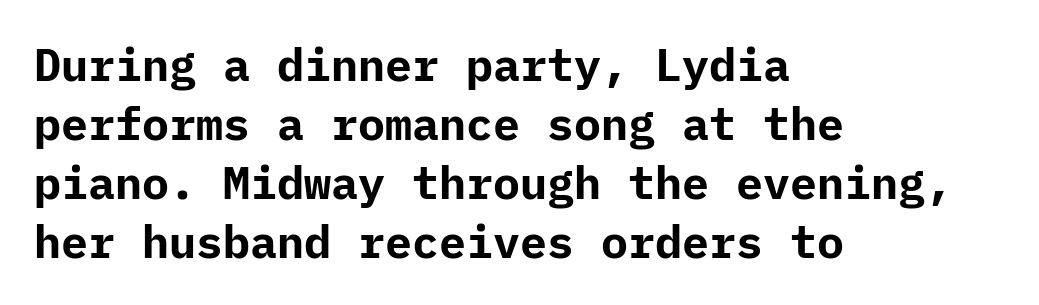
Q: Is the text bold? A: Yes.
Q: Is the text italic (slanted)? A: No, it is upright.
Q: Is the typeface a serif or a sans-serif typeface? A: Sans-serif.
Q: Is the text underlined? A: No.
Q: How is the paragraph aligned? A: Left-aligned.
Q: Is the spacing between letters normal or unusually wide? A: Normal.
Q: Is the spacing between lines tight, normal or loose? A: Normal.
Q: Width (condensed, normal, or wide)? A: Normal.
Q: Stroke contrast? A: Low.
Q: x-height? A: Medium.
